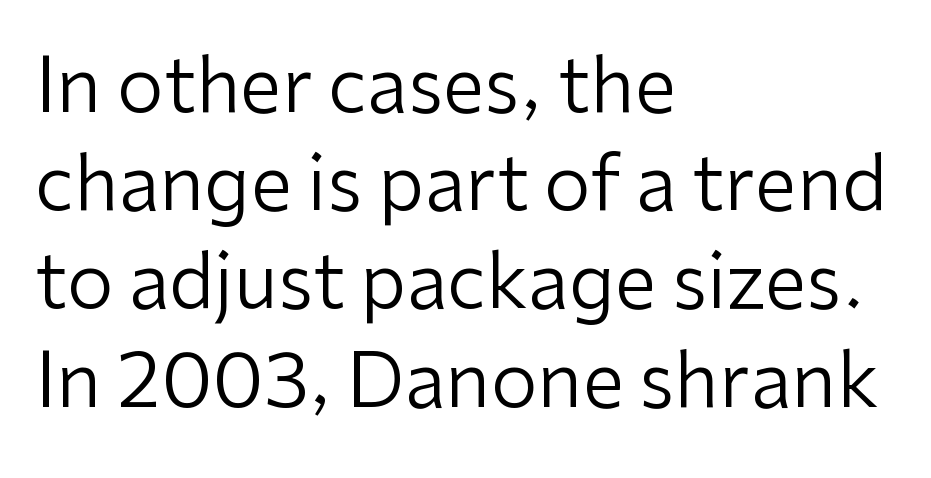
The image shows 75 px regular-weight sans-serif type, upright; set left-aligned, normal line spacing (1.31x), normal letter spacing, not underlined; low stroke contrast and a medium x-height.
